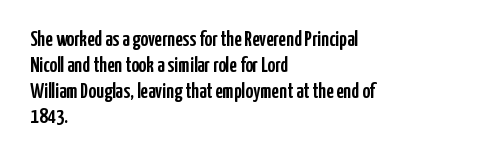
Q: Is the text italic (slanted)? A: No, it is upright.
Q: Is the text underlined? A: No.
Q: How is the paragraph aligned? A: Left-aligned.
Q: Is the spacing between letters normal or unusually wide? A: Normal.
